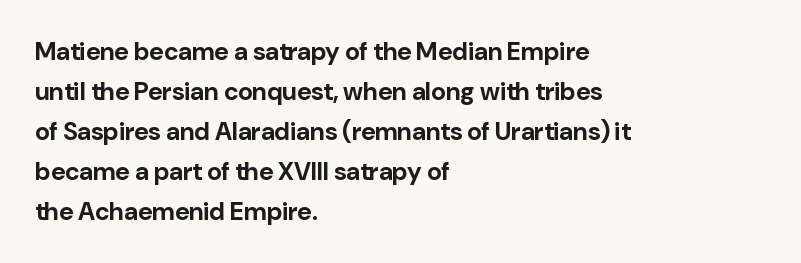
{"italic": "no", "bold": "yes", "underline": "no", "align": "left", "line_spacing": "normal", "line_spacing_ratio": 1.6, "letter_spacing": "normal", "letter_spacing_em": 0.0, "glyph_px": 25}
